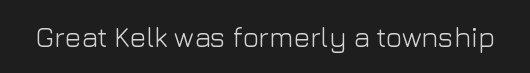
The letters stand straight up with perfectly vertical stems. Decoration check: the copy has no underline. Weight: not bold — regular or lighter. Letter spacing: default.
